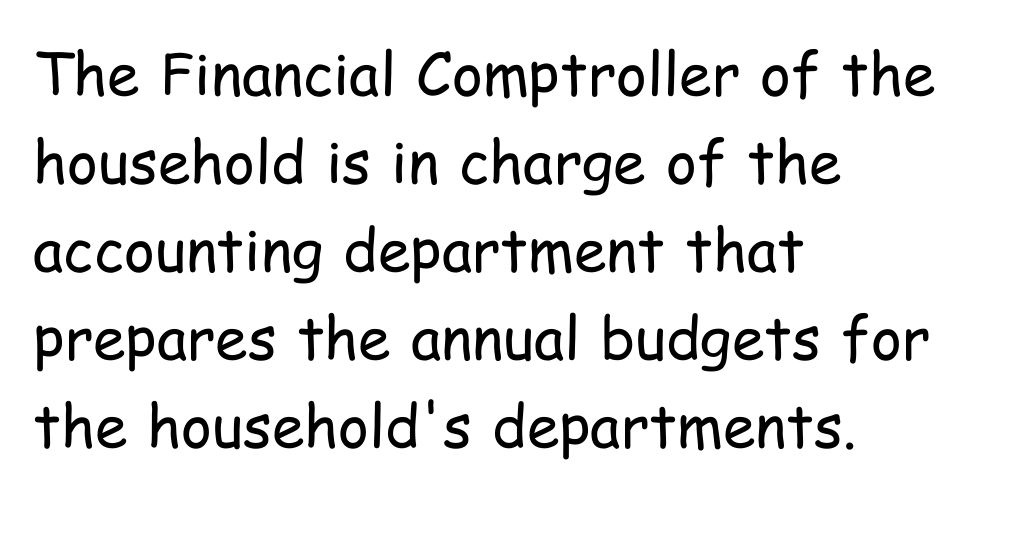
Q: Is the text bold? A: No.
Q: Is the text italic (slanted)? A: No, it is upright.
Q: Is the typeface a serif or a sans-serif typeface? A: Sans-serif.
Q: Is the text underlined? A: No.
Q: How is the paragraph aligned? A: Left-aligned.
Q: Is the spacing between letters normal or unusually wide? A: Normal.
Q: Is the spacing between lines tight, normal or loose? A: Normal.
Q: Width (condensed, normal, or wide)? A: Condensed.
Q: Stroke contrast? A: Low.
Q: x-height? A: Medium.
Q: Monospaced? A: No.
